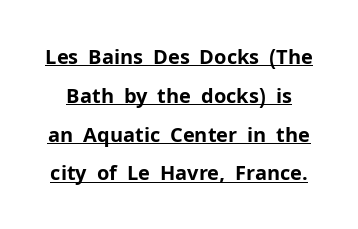
Q: Is the text bold? A: Yes.
Q: Is the text italic (slanted)? A: No, it is upright.
Q: Is the text underlined? A: Yes.
Q: Is the spacing between letters normal or unusually wide? A: Normal.
Q: Is the spacing between lines tight, normal or loose? A: Loose.
